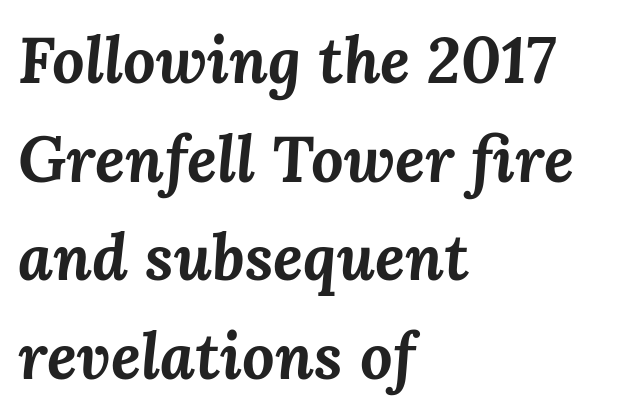
Leftover space on each line is placed entirely after the last word. The passage shown is typed in a proportional face where columns would drift. I'd describe the lettering as bold — thick and assertive. The gaps between neighbouring characters are ordinary and unremarkable. Italic? Definitely — the glyphs are oblique.
